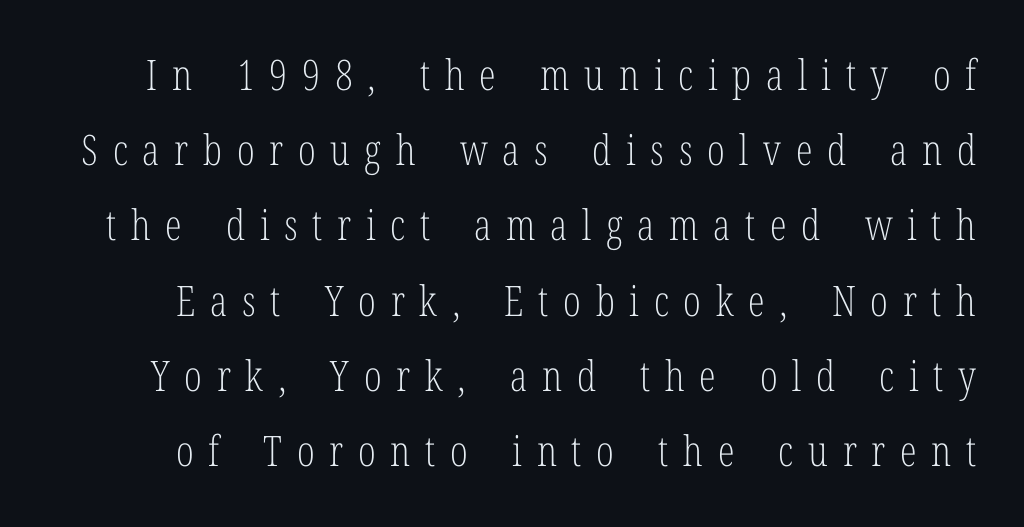
A clean baseline with only descenders dipping below it. Compared with a typical body face, this is equally light or lighter still. I'd call this a serif setting — the letters wear small feet. The lettering holds an erect, upright posture throughout. Looks like regular typesetting: each glyph gets only the width it needs.
